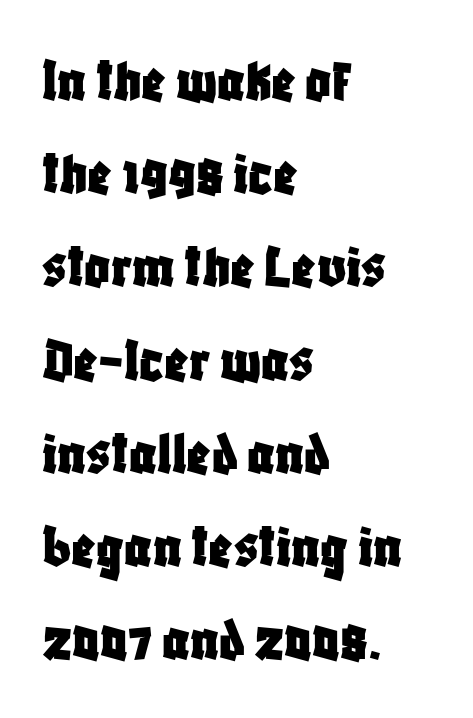
The image shows 63 px condensed sans-serif type, upright; set left-aligned, normal line spacing (1.48x), normal letter spacing, not underlined; low stroke contrast and a large x-height.
